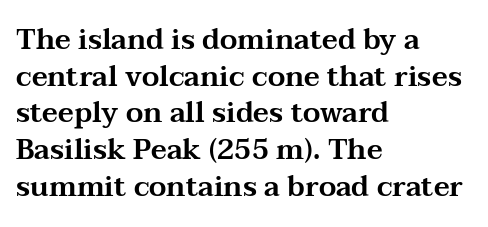
The image shows 28 px wide serif type, upright; set left-aligned, normal line spacing (1.31x), normal letter spacing, not underlined; medium stroke contrast and a medium x-height.
